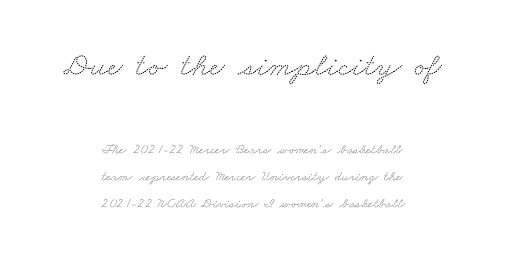
{"serif": "yes", "width": "wide", "stroke_contrast": "medium", "x_height": "small", "monospaced": "no", "underline": "no", "align": "center", "line_spacing": "loose", "line_spacing_ratio": 1.95, "letter_spacing": "normal", "letter_spacing_em": 0.0, "larger_block": "first", "size_ratio": 2.36, "glyph_px": 33}
